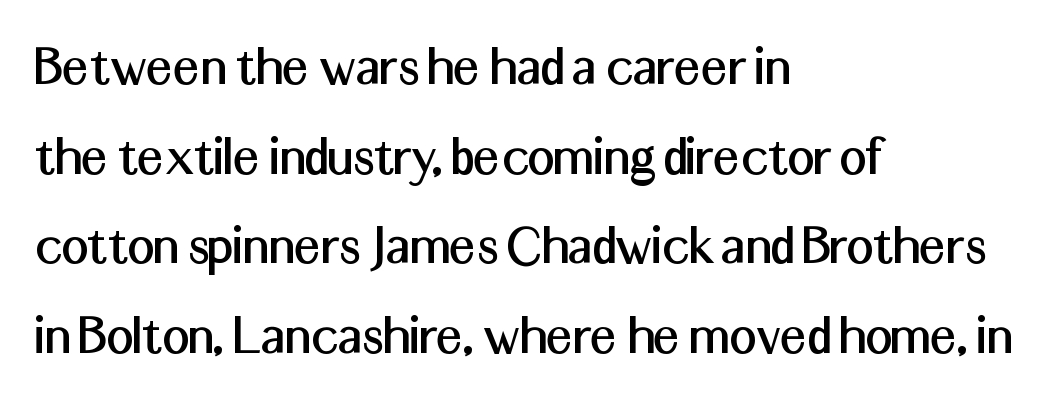
Q: Is the text italic (slanted)? A: No, it is upright.
Q: Is the typeface a serif or a sans-serif typeface? A: Sans-serif.
Q: Is the text underlined? A: No.
Q: How is the paragraph aligned? A: Left-aligned.
Q: Is the spacing between letters normal or unusually wide? A: Normal.
Q: Is the spacing between lines tight, normal or loose? A: Normal.
Q: Width (condensed, normal, or wide)? A: Normal.
Q: Stroke contrast? A: Medium.
Q: x-height? A: Medium.
Q: Monospaced? A: No.
